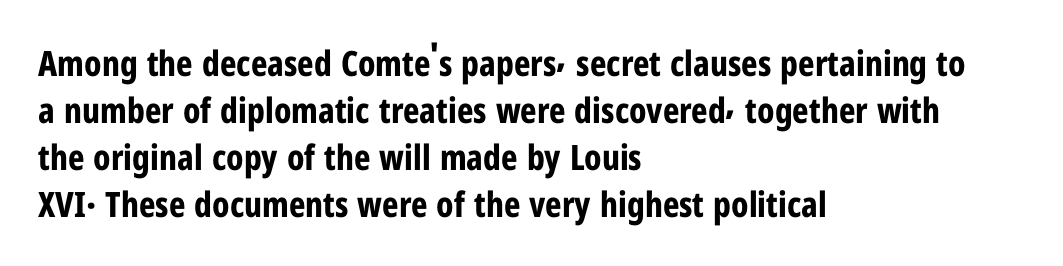
Q: Is the text bold? A: Yes.
Q: Is the text italic (slanted)? A: No, it is upright.
Q: Is the typeface a serif or a sans-serif typeface? A: Sans-serif.
Q: Is the text underlined? A: No.
Q: How is the paragraph aligned? A: Left-aligned.
Q: Is the spacing between letters normal or unusually wide? A: Normal.
Q: Is the spacing between lines tight, normal or loose? A: Normal.
Q: Width (condensed, normal, or wide)? A: Condensed.
Q: Stroke contrast? A: Low.
Q: x-height? A: Medium.
Q: Monospaced? A: No.
